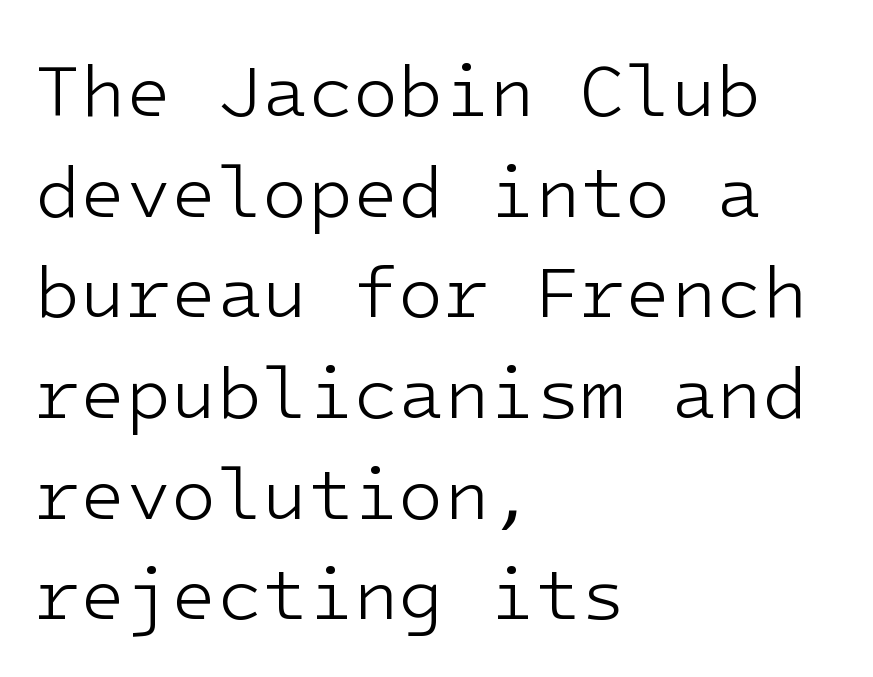
Q: Is the text bold? A: No.
Q: Is the text italic (slanted)? A: No, it is upright.
Q: Is the typeface a serif or a sans-serif typeface? A: Sans-serif.
Q: Is the text underlined? A: No.
Q: How is the paragraph aligned? A: Left-aligned.
Q: Is the spacing between letters normal or unusually wide? A: Normal.
Q: Is the spacing between lines tight, normal or loose? A: Normal.
Q: Width (condensed, normal, or wide)? A: Normal.
Q: Stroke contrast? A: Low.
Q: x-height? A: Medium.
